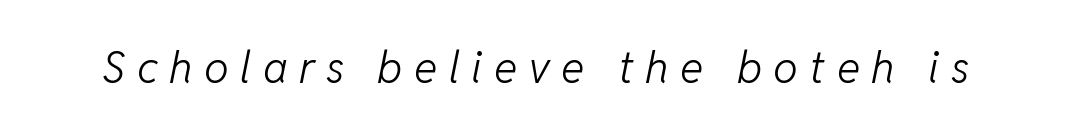
The image shows 44 px light type, italic (leaning right); set unusually wide letter spacing (+0.26 em), not underlined; low stroke contrast and a medium x-height.
